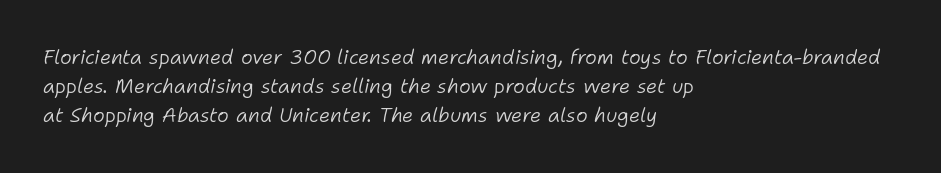
The image shows 20 px text type, italic (leaning right); set left-aligned, normal line spacing (1.46x), normal letter spacing, not underlined.
